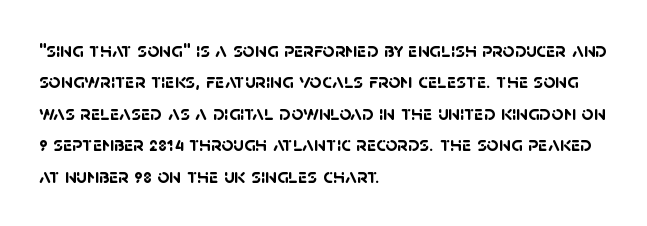
The image shows 21 px bold type; set left-aligned, normal line spacing (1.5x), normal letter spacing, not underlined.
